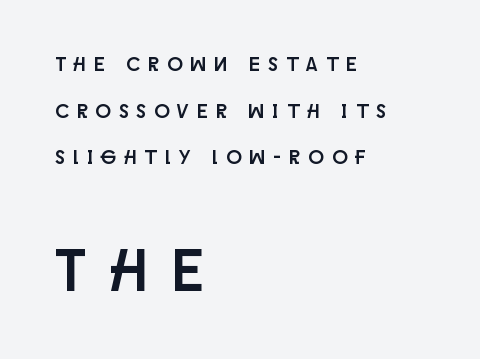
The image shows 60 px condensed sans-serif type, upright; set left-aligned, loose line spacing (2.33x), unusually wide letter spacing (+0.42 em), not underlined; the second (bottom) block is 3.0x larger; low stroke contrast and a large x-height.
